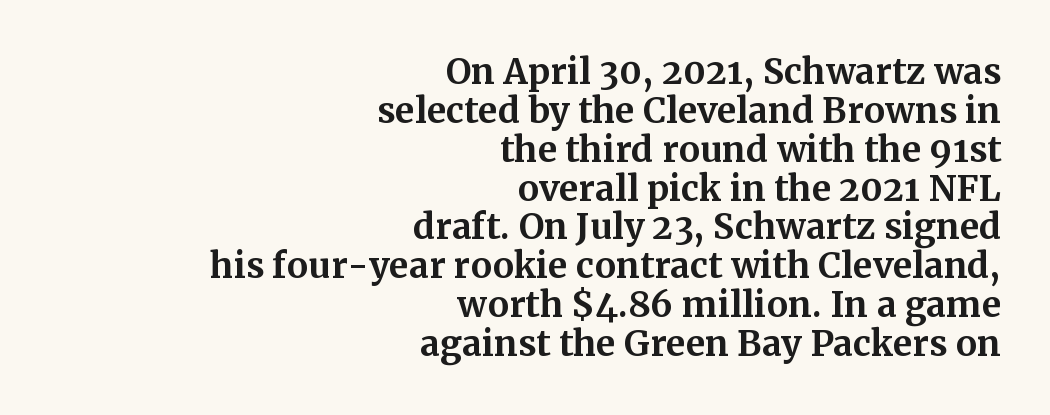
{"serif": "yes", "italic": "no", "bold": "yes", "weight": "bold", "width": "normal", "stroke_contrast": "medium", "x_height": "medium", "monospaced": "no", "underline": "no", "align": "right", "line_spacing": "tight", "line_spacing_ratio": 1.11, "letter_spacing": "normal", "letter_spacing_em": 0.0, "glyph_px": 35}
